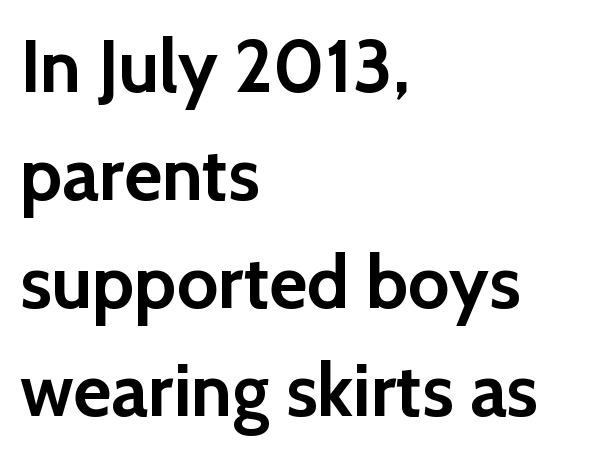
The image shows 74 px semibold sans-serif type, upright; set left-aligned, normal line spacing (1.46x), normal letter spacing, not underlined; a medium x-height.
